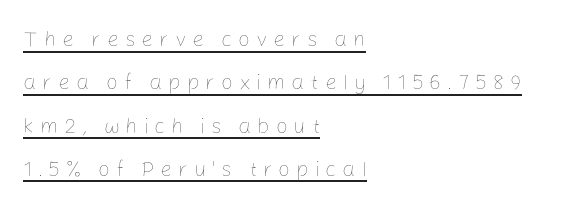
The strokes are not fattened; the text isn't bold. Italic: no, the glyphs are upright roman. The sample's only ornament is a line tracing under the words. The rag falls on the right side of this text block. Between one letter and the next there's a generous, obvious gap. Widely set lines give the paragraph a tall, airy silhouette.
